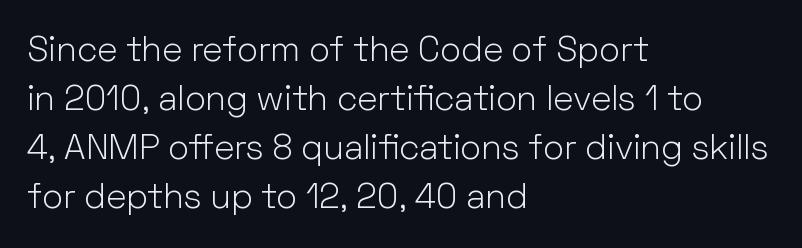
Q: Is the text bold? A: No.
Q: Is the text italic (slanted)? A: No, it is upright.
Q: Is the typeface a serif or a sans-serif typeface? A: Sans-serif.
Q: Is the text underlined? A: No.
Q: How is the paragraph aligned? A: Left-aligned.
Q: Is the spacing between letters normal or unusually wide? A: Normal.
Q: Is the spacing between lines tight, normal or loose? A: Normal.
Q: Width (condensed, normal, or wide)? A: Normal.
Q: Stroke contrast? A: Low.
Q: x-height? A: Medium.
Q: Monospaced? A: No.
